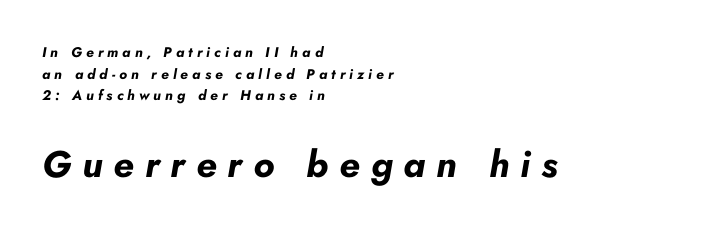
The image shows 37 px bold type, italic (leaning right); set left-aligned, normal line spacing (1.55x), unusually wide letter spacing (+0.29 em), not underlined; the second (bottom) block is 2.64x larger; low stroke contrast and a small x-height.
